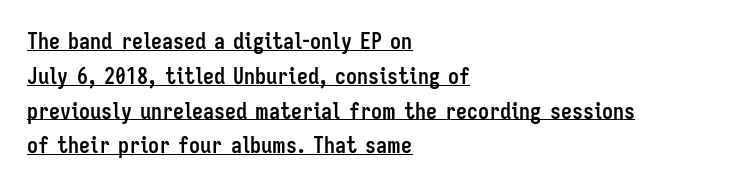
The lines are quadded left. Thick stems and heavy bowls — unmistakably bold. Between one letter and the next there's only the usual sliver of space. Looks like someone drew a line under every word here. Horizontal bands of white between lines are of average thickness.
